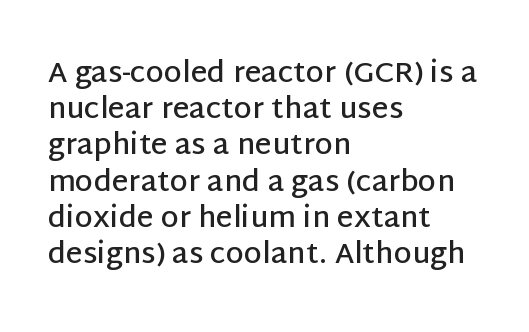
{"serif": "no", "italic": "no", "bold": "semi", "weight": "semibold", "width": "normal", "stroke_contrast": "low", "x_height": "large", "monospaced": "no", "underline": "no", "align": "left", "line_spacing": "normal", "line_spacing_ratio": 1.25, "letter_spacing": "normal", "letter_spacing_em": 0.0, "glyph_px": 29}
